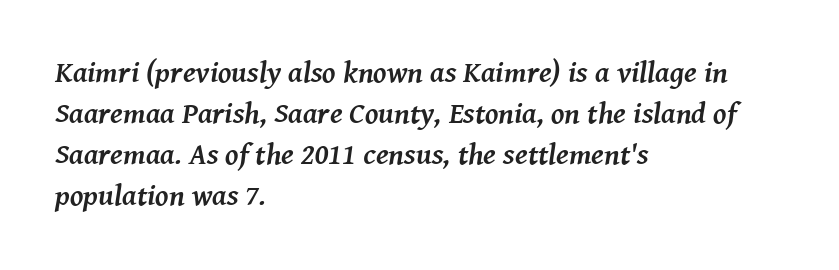
The image shows 30 px semibold serif type, italic (leaning right); set left-aligned, normal line spacing (1.37x), normal letter spacing, not underlined; medium stroke contrast and a medium x-height.
